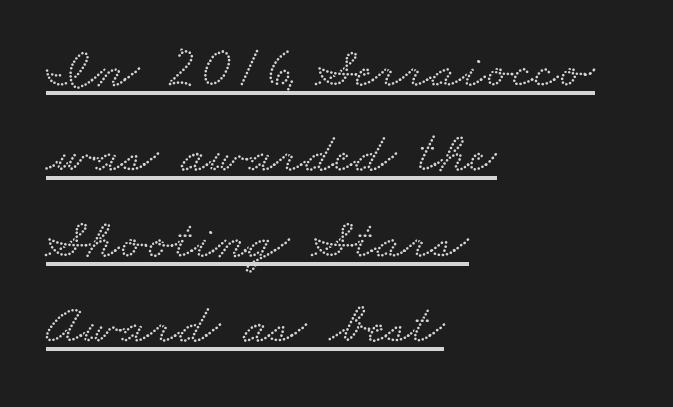
Q: Is the typeface a serif or a sans-serif typeface? A: Serif.
Q: Is the text underlined? A: Yes.
Q: How is the paragraph aligned? A: Left-aligned.
Q: Is the spacing between letters normal or unusually wide? A: Normal.
Q: Is the spacing between lines tight, normal or loose? A: Normal.
Q: Width (condensed, normal, or wide)? A: Wide.
Q: Stroke contrast? A: Low.
Q: x-height? A: Small.
Q: Monospaced? A: No.
